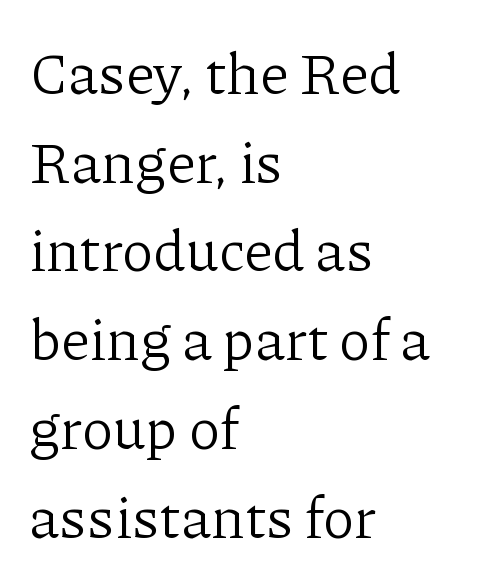
{"serif": "yes", "italic": "no", "bold": "no", "weight": "light", "width": "normal", "stroke_contrast": "low", "x_height": "medium", "monospaced": "no", "underline": "no", "align": "left", "line_spacing": "normal", "line_spacing_ratio": 1.53, "letter_spacing": "normal", "letter_spacing_em": 0.0, "glyph_px": 58}
